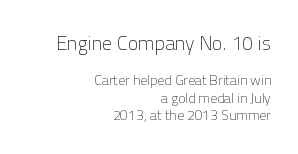
The image shows 20 px text type, upright; set right-aligned, normal line spacing (1.28x), normal letter spacing, not underlined; the first (top) block is 1.43x larger.
